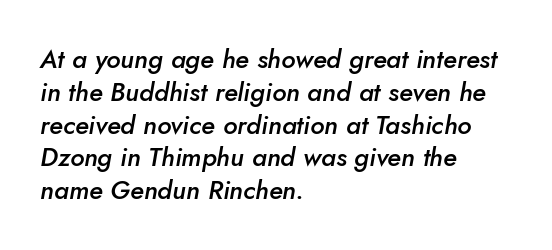
Q: Is the text bold? A: Semi-bold.
Q: Is the text italic (slanted)? A: Yes, it leans right by about 10 degrees.
Q: Is the text underlined? A: No.
Q: How is the paragraph aligned? A: Left-aligned.
Q: Is the spacing between letters normal or unusually wide? A: Normal.
Q: Is the spacing between lines tight, normal or loose? A: Normal.
